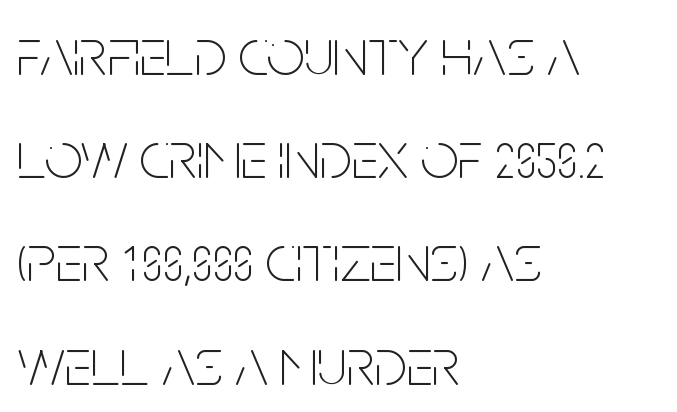
The image shows 67 px thin, condensed sans-serif type, upright; set left-aligned, normal line spacing (1.54x), normal letter spacing, not underlined; low stroke contrast and a large x-height.
